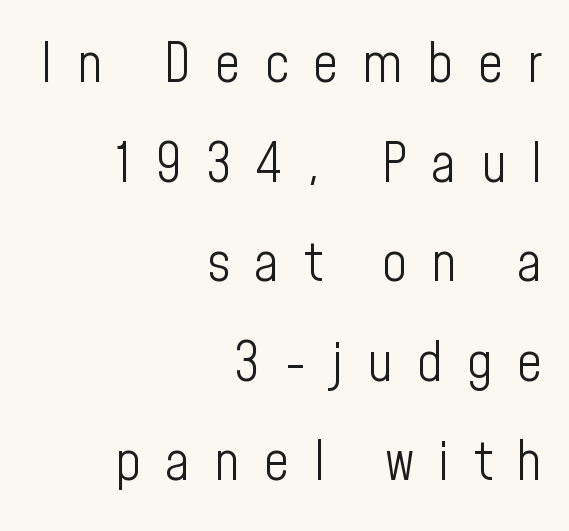
Which margin do the lines hug? The right one — the left edge is uneven. The face used here is rendered with a markedly widened letterfit. Letterform terminals end flat and unadorned throughout the passage. The lettering holds an erect, upright posture throughout. On a weight scale, this lands at 450 or below. Underline: absent.
